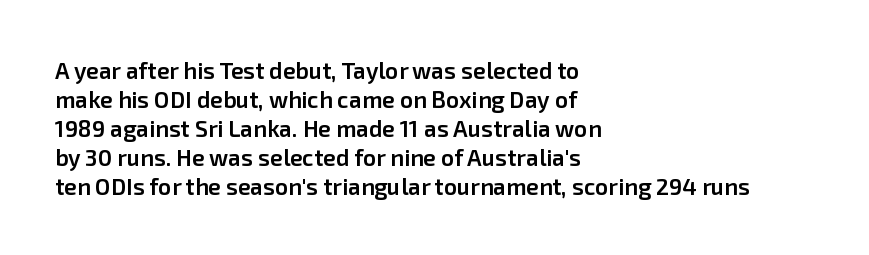
The image shows 23 px text type, upright; set left-aligned, normal line spacing (1.26x), normal letter spacing, not underlined.
